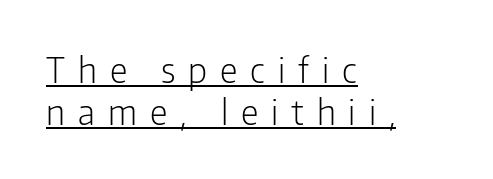
Q: Is the text bold? A: No.
Q: Is the text italic (slanted)? A: No, it is upright.
Q: Is the typeface a serif or a sans-serif typeface? A: Sans-serif.
Q: Is the text underlined? A: Yes.
Q: How is the paragraph aligned? A: Left-aligned.
Q: Is the spacing between letters normal or unusually wide? A: Unusually wide.
Q: Width (condensed, normal, or wide)? A: Condensed.
Q: Stroke contrast? A: Low.
Q: x-height? A: Medium.
Q: Monospaced? A: No.
